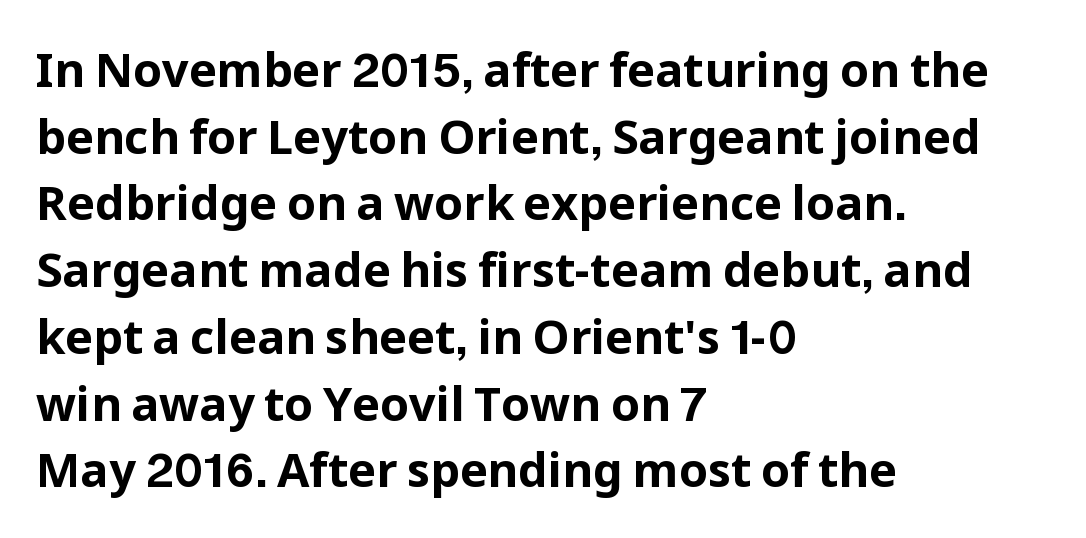
{"serif": "no", "italic": "no", "bold": "yes", "weight": "bold", "width": "normal", "stroke_contrast": "low", "x_height": "medium", "monospaced": "no", "underline": "no", "align": "left", "line_spacing": "normal", "line_spacing_ratio": 1.42, "letter_spacing": "normal", "letter_spacing_em": 0.0, "glyph_px": 47}
